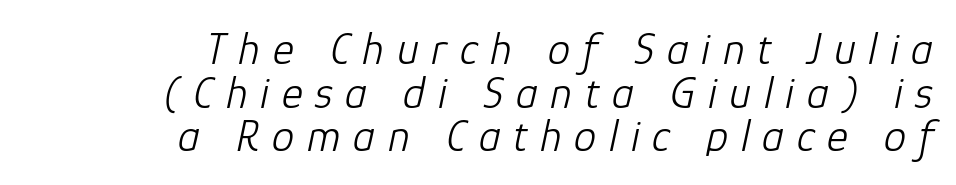
Q: Is the text bold? A: No.
Q: Is the text italic (slanted)? A: Yes, it leans right by about 12 degrees.
Q: Is the text underlined? A: No.
Q: How is the paragraph aligned? A: Right-aligned.
Q: Is the spacing between letters normal or unusually wide? A: Unusually wide.
Q: Is the spacing between lines tight, normal or loose? A: Tight.
Q: Width (condensed, normal, or wide)? A: Normal.
Q: Stroke contrast? A: Low.
Q: x-height? A: Medium.
Q: Monospaced? A: No.
